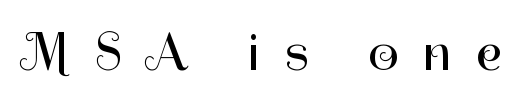
Q: Is the text bold? A: No.
Q: Is the text italic (slanted)? A: No, it is upright.
Q: Is the typeface a serif or a sans-serif typeface? A: Sans-serif.
Q: Is the text underlined? A: No.
Q: Is the spacing between letters normal or unusually wide? A: Unusually wide.
Q: Width (condensed, normal, or wide)? A: Normal.
Q: Stroke contrast? A: High.
Q: x-height? A: Medium.
Q: Monospaced? A: No.
